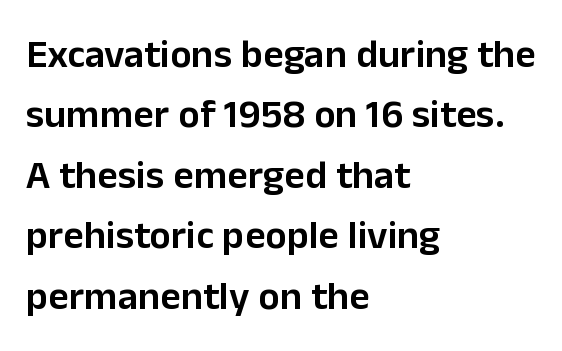
Q: Is the text bold? A: Semi-bold.
Q: Is the text italic (slanted)? A: No, it is upright.
Q: Is the typeface a serif or a sans-serif typeface? A: Sans-serif.
Q: Is the text underlined? A: No.
Q: How is the paragraph aligned? A: Left-aligned.
Q: Is the spacing between letters normal or unusually wide? A: Normal.
Q: Is the spacing between lines tight, normal or loose? A: Normal.
Q: Width (condensed, normal, or wide)? A: Normal.
Q: Stroke contrast? A: Low.
Q: x-height? A: Medium.
Q: Monospaced? A: No.
